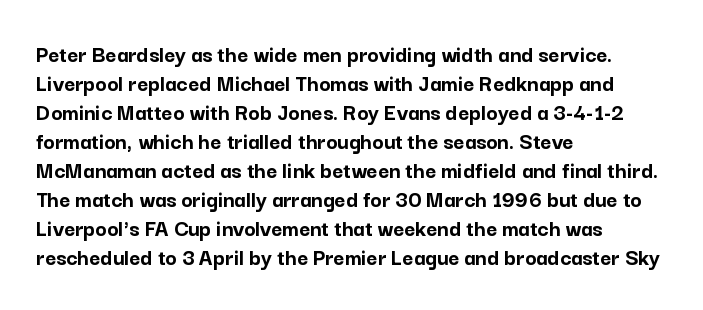
The image shows 24 px bold type, upright; set left-aligned, line spacing 1.21x, normal letter spacing, not underlined.
